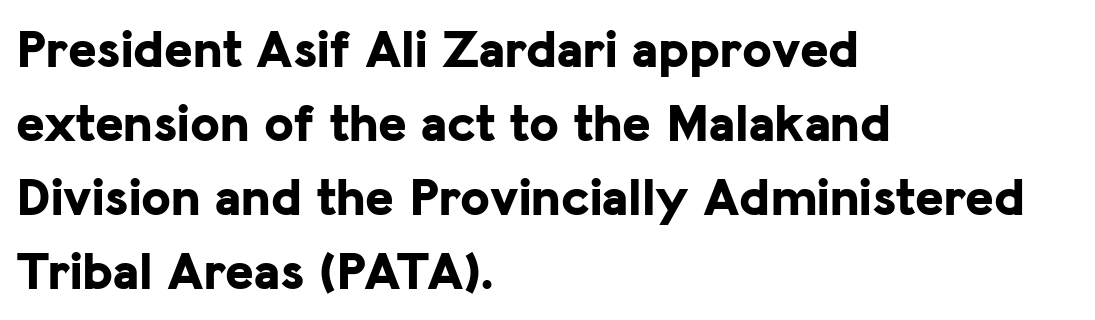
Q: Is the text bold? A: Yes.
Q: Is the text italic (slanted)? A: No, it is upright.
Q: Is the typeface a serif or a sans-serif typeface? A: Sans-serif.
Q: Is the text underlined? A: No.
Q: How is the paragraph aligned? A: Left-aligned.
Q: Is the spacing between letters normal or unusually wide? A: Normal.
Q: Is the spacing between lines tight, normal or loose? A: Normal.
Q: Width (condensed, normal, or wide)? A: Normal.
Q: Stroke contrast? A: Low.
Q: x-height? A: Medium.
Q: Monospaced? A: No.
